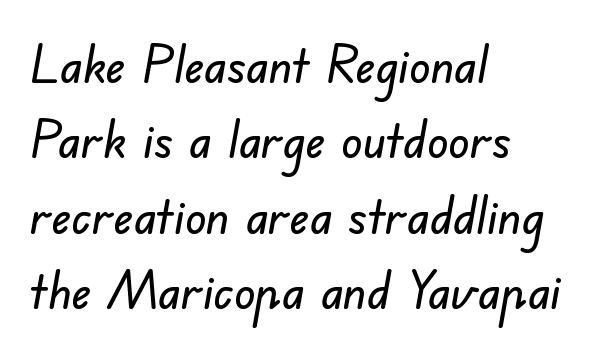
The image shows 52 px sans-serif type; set left-aligned, normal line spacing (1.45x), normal letter spacing, not underlined; low stroke contrast and a small x-height.
